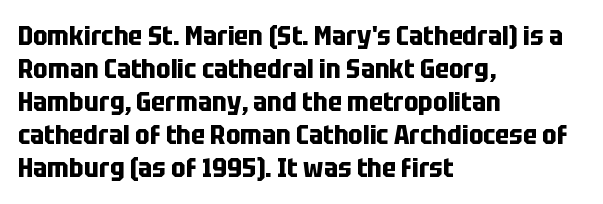
Q: Is the text bold? A: Yes.
Q: Is the text italic (slanted)? A: No, it is upright.
Q: Is the text underlined? A: No.
Q: How is the paragraph aligned? A: Left-aligned.
Q: Is the spacing between letters normal or unusually wide? A: Normal.
